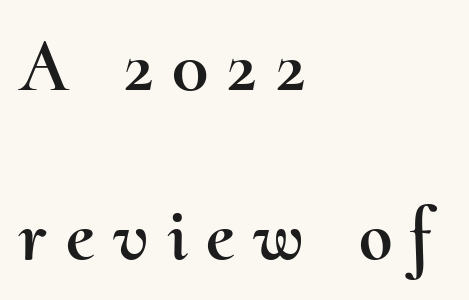
{"italic": "no", "width": "normal", "stroke_contrast": "medium", "x_height": "small", "monospaced": "no", "underline": "no", "align": "left", "line_spacing": "loose", "line_spacing_ratio": 2.22, "letter_spacing": "wide", "letter_spacing_em": 0.24, "glyph_px": 76}
